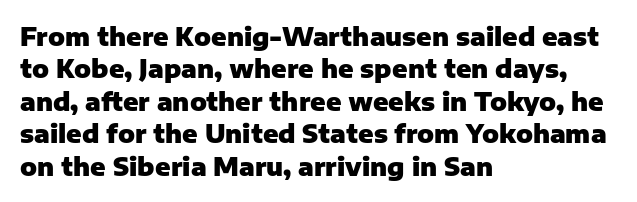
{"italic": "no", "bold": "yes", "underline": "no", "align": "left", "line_spacing": "normal", "line_spacing_ratio": 1.3, "letter_spacing": "normal", "letter_spacing_em": 0.0, "glyph_px": 25}
